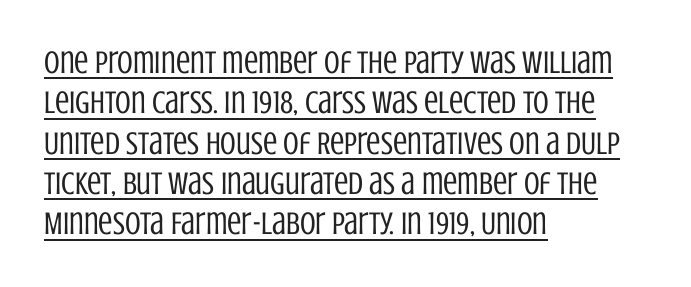
Note the varied advance widths — an 'i' is clearly narrower than an 'm'. The letters sit at their default tracking, neither squeezed nor spread. Is the type heavy? It reads as light-to-regular instead. A typesetter would call this leading conventional body-copy spacing.
